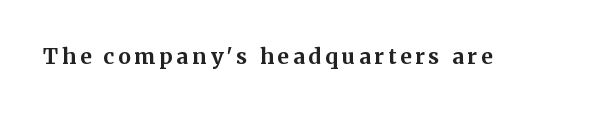
Pretty heavy lettering here — definitely bold. The passage shown is not underscored anywhere. Do the letters lean? They stand straight.
